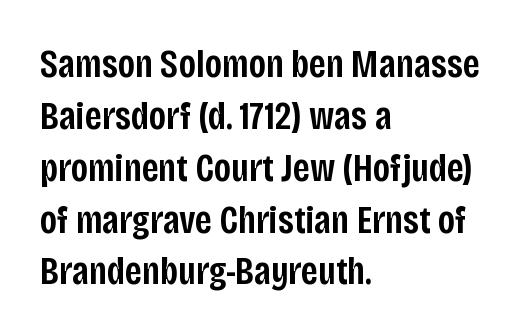
The image shows 39 px semibold, condensed sans-serif type, upright; set left-aligned, normal line spacing (1.33x), normal letter spacing, not underlined; low stroke contrast and a large x-height.
